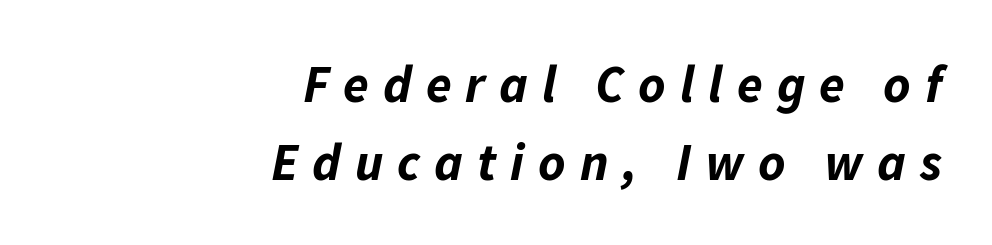
Q: Is the text bold? A: Yes.
Q: Is the text italic (slanted)? A: Yes, it leans right by about 11 degrees.
Q: Is the text underlined? A: No.
Q: How is the paragraph aligned? A: Right-aligned.
Q: Is the spacing between letters normal or unusually wide? A: Unusually wide.
Q: Is the spacing between lines tight, normal or loose? A: Normal.
Q: Width (condensed, normal, or wide)? A: Normal.
Q: Stroke contrast? A: Low.
Q: x-height? A: Medium.
Q: Monospaced? A: No.
